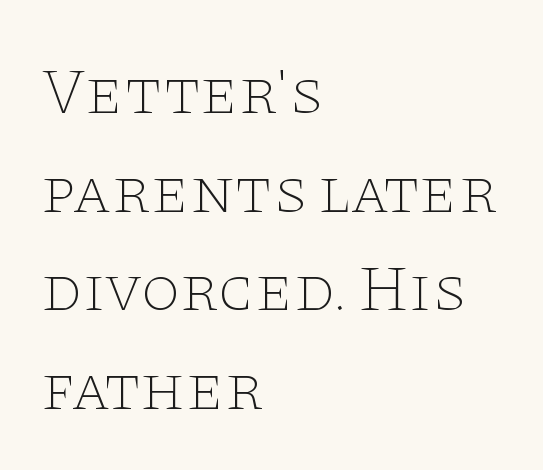
The image shows 64 px thin, wide serif type, upright; set left-aligned, normal line spacing (1.54x), normal letter spacing, not underlined; low stroke contrast and a large x-height.
